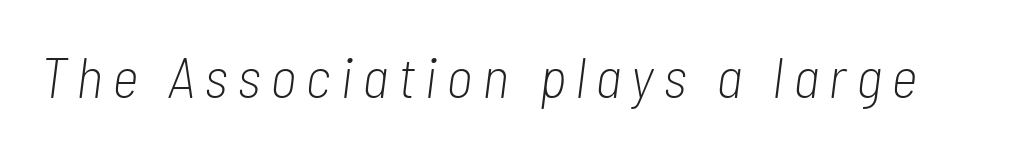
Q: Is the text bold? A: No.
Q: Is the text italic (slanted)? A: Yes, it leans right by about 7 degrees.
Q: Is the text underlined? A: No.
Q: Width (condensed, normal, or wide)? A: Condensed.
Q: Stroke contrast? A: Low.
Q: x-height? A: Medium.
Q: Monospaced? A: No.
